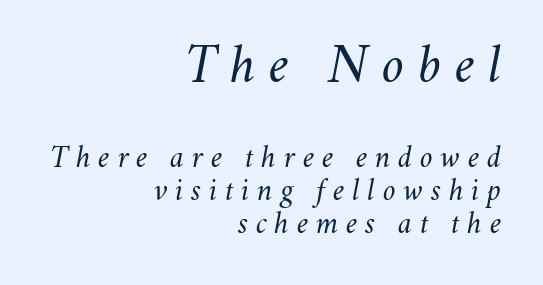
Q: Is the text bold? A: No.
Q: Is the text italic (slanted)? A: Yes, it leans right by about 11 degrees.
Q: Is the text underlined? A: No.
Q: How is the paragraph aligned? A: Right-aligned.
Q: Is the spacing between letters normal or unusually wide? A: Unusually wide.
Q: Is the spacing between lines tight, normal or loose? A: Tight.
Q: Which block of text is set in a larger size, the first (top) or the second (bottom)? A: The first (top) one.
Q: Width (condensed, normal, or wide)? A: Normal.
Q: Stroke contrast? A: Medium.
Q: x-height? A: Small.
Q: Monospaced? A: No.
